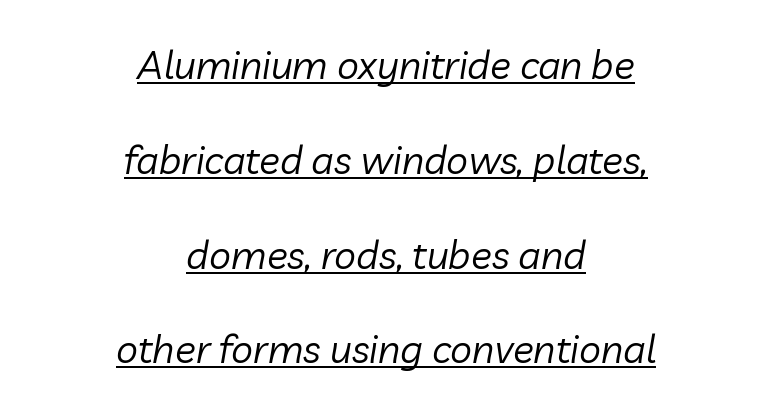
{"italic": "yes", "lean": "right", "slant_degrees": 10, "bold": "no", "weight": "regular", "width": "normal", "stroke_contrast": "low", "x_height": "medium", "monospaced": "no", "underline": "yes", "align": "center", "line_spacing": "loose", "line_spacing_ratio": 2.43, "letter_spacing": "normal", "letter_spacing_em": 0.0, "glyph_px": 39}
